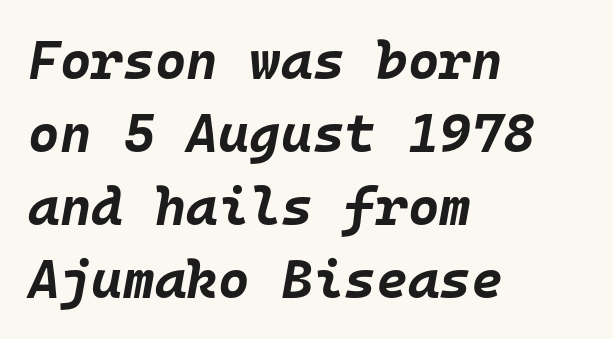
Short note: letters normally spaced. The lines in this sample share a left origin and differ only in where they stop. The block of text has a typical density, with ordinary space between rows. Is this a fixed-width face? Yes — each glyph sits in an identical cell.
